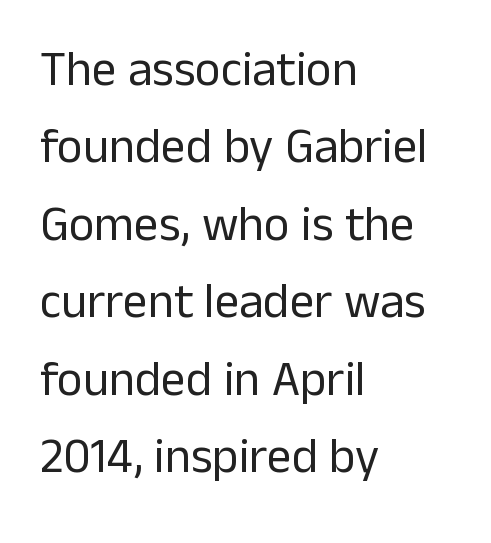
This rendering features lettering with no underline. Weight: in the light-to-regular range. Spacing between characters is what you'd get straight out of the box. Looks like regular typesetting: each glyph gets only the width it needs. Does the type have serifs? No, each stem ends abruptly. The rendering anchors every line to the left-hand side.
